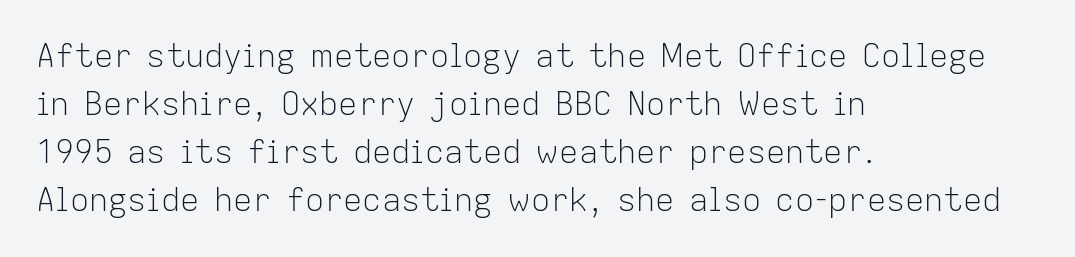
{"serif": "no", "italic": "no", "bold": "no", "weight": "light", "width": "normal", "stroke_contrast": "low", "x_height": "medium", "monospaced": "no", "underline": "no", "align": "left", "line_spacing": "normal", "line_spacing_ratio": 1.5, "letter_spacing": "normal", "letter_spacing_em": 0.0, "glyph_px": 32}
